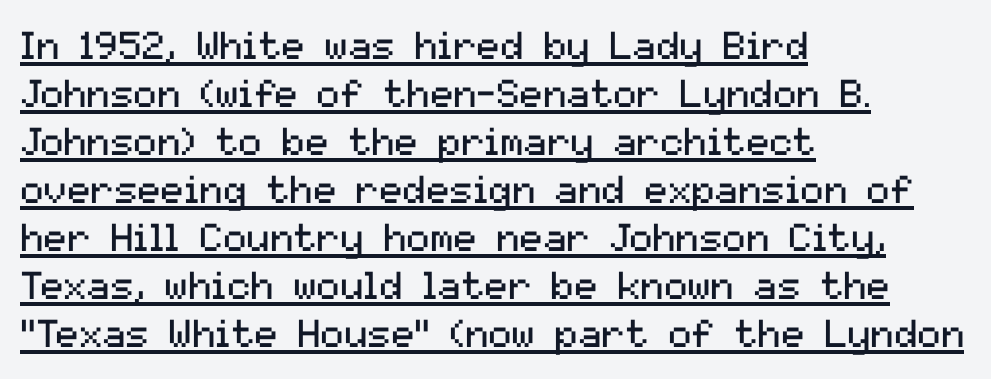
{"serif": "no", "italic": "no", "bold": "no", "weight": "regular", "width": "normal", "stroke_contrast": "medium", "x_height": "medium", "monospaced": "no", "underline": "yes", "align": "left", "line_spacing_ratio": 1.23, "letter_spacing": "normal", "letter_spacing_em": 0.0, "glyph_px": 39}
